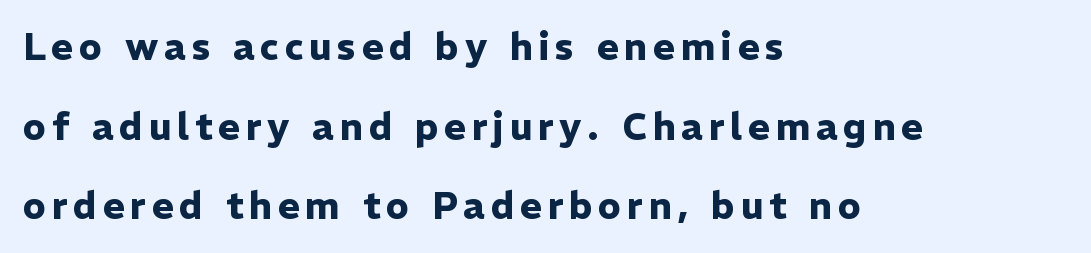
Is this a fixed-width face? No — the glyphs have proportional, varying widths. Notice how the passage keeps a crisp vertical edge on the left only. Vertical spacing — loose. A typesetter would mark this as roman, not italic. This sample uses a sans-serif face. Underline: absent.
